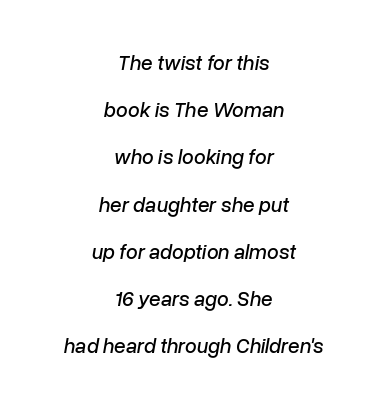
Q: Is the text italic (slanted)? A: Yes, it leans right by about 10 degrees.
Q: Is the text underlined? A: No.
Q: How is the paragraph aligned? A: Centered.
Q: Is the spacing between letters normal or unusually wide? A: Normal.
Q: Is the spacing between lines tight, normal or loose? A: Loose.
